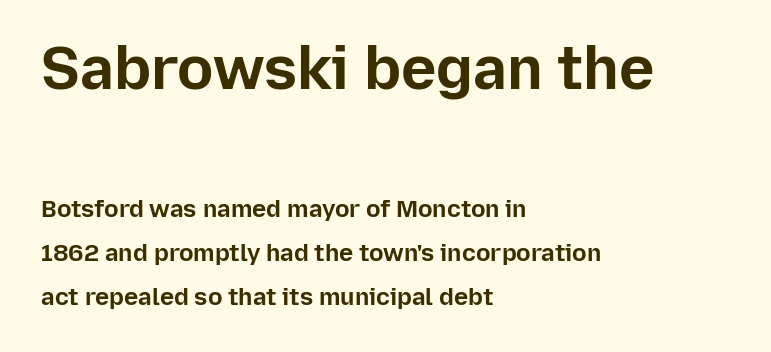
Q: Is the text bold? A: Yes.
Q: Is the text italic (slanted)? A: No, it is upright.
Q: Is the typeface a serif or a sans-serif typeface? A: Sans-serif.
Q: Is the text underlined? A: No.
Q: How is the paragraph aligned? A: Left-aligned.
Q: Is the spacing between letters normal or unusually wide? A: Normal.
Q: Which block of text is set in a larger size, the first (top) or the second (bottom)? A: The first (top) one.
Q: Width (condensed, normal, or wide)? A: Normal.
Q: Stroke contrast? A: Low.
Q: x-height? A: Medium.
Q: Monospaced? A: No.
